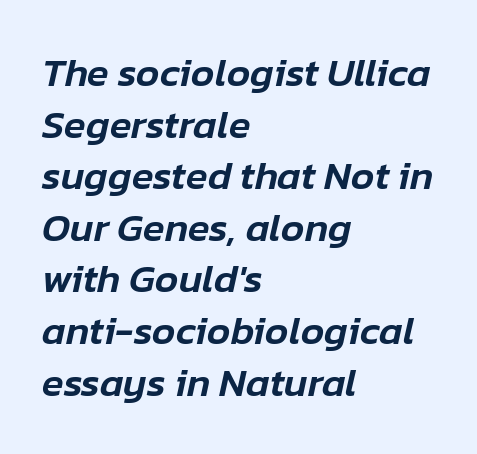
Short note: letters normally spaced. The passage shown stacks its lines at a standard gap. This sample has the flowing, uneven cadence of proportional lettering. Clear beneath every line of the passage. Caption: multi-line text, flush left, ragged right.
